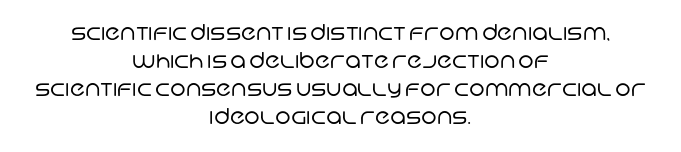
Q: Is the text bold? A: No.
Q: Is the text underlined? A: No.
Q: How is the paragraph aligned? A: Centered.
Q: Is the spacing between letters normal or unusually wide? A: Normal.
Q: Is the spacing between lines tight, normal or loose? A: Normal.
